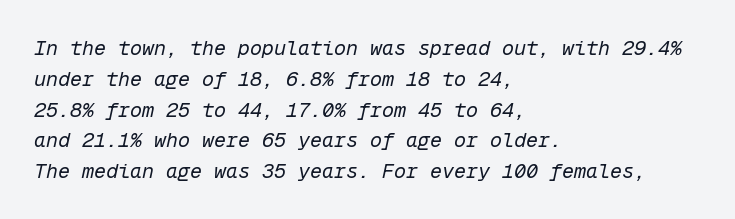
Q: Is the text bold? A: No.
Q: Is the text italic (slanted)? A: Yes, it leans right by about 12 degrees.
Q: Is the text underlined? A: No.
Q: How is the paragraph aligned? A: Left-aligned.
Q: Is the spacing between letters normal or unusually wide? A: Normal.
Q: Is the spacing between lines tight, normal or loose? A: Normal.
